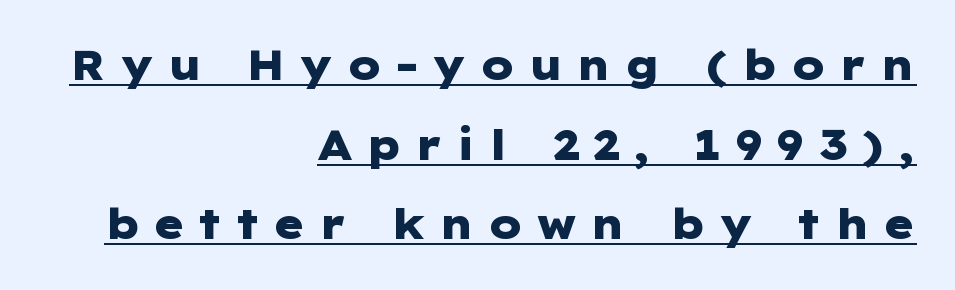
The image shows 41 px heavy, wide sans-serif type, upright; set right-aligned, loose line spacing (1.94x), unusually wide letter spacing (+0.28 em), underlined; low stroke contrast and a medium x-height.
